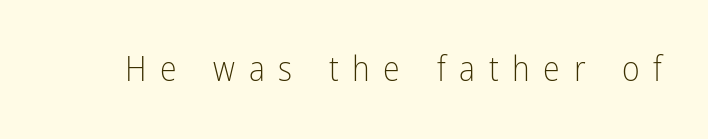
Q: Is the text bold? A: No.
Q: Is the text italic (slanted)? A: No, it is upright.
Q: Is the typeface a serif or a sans-serif typeface? A: Sans-serif.
Q: Is the text underlined? A: No.
Q: Is the spacing between letters normal or unusually wide? A: Unusually wide.
Q: Width (condensed, normal, or wide)? A: Condensed.
Q: Stroke contrast? A: Low.
Q: x-height? A: Medium.
Q: Monospaced? A: No.
